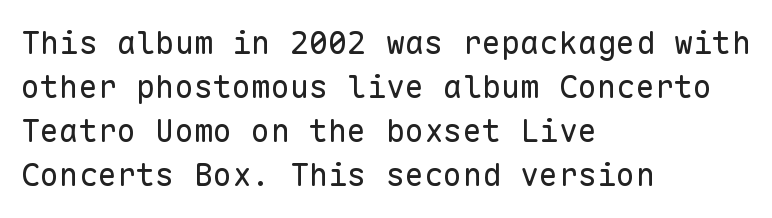
Q: Is the text bold? A: No.
Q: Is the text italic (slanted)? A: No, it is upright.
Q: Is the typeface a serif or a sans-serif typeface? A: Sans-serif.
Q: Is the text underlined? A: No.
Q: How is the paragraph aligned? A: Left-aligned.
Q: Is the spacing between letters normal or unusually wide? A: Normal.
Q: Is the spacing between lines tight, normal or loose? A: Normal.
Q: Width (condensed, normal, or wide)? A: Normal.
Q: Stroke contrast? A: Low.
Q: x-height? A: Medium.
Q: Monospaced? A: Yes.
